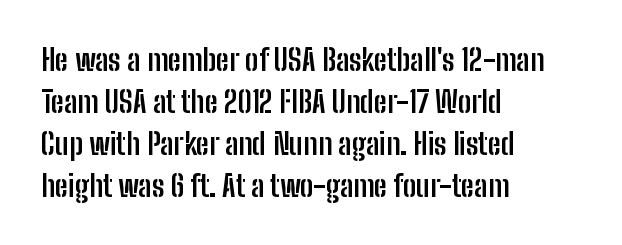
{"serif": "no", "italic": "no", "bold": "yes", "weight": "semibold", "width": "condensed", "stroke_contrast": "low", "x_height": "medium", "monospaced": "no", "underline": "no", "align": "left", "line_spacing": "normal", "line_spacing_ratio": 1.4, "letter_spacing": "normal", "letter_spacing_em": 0.0, "glyph_px": 30}
